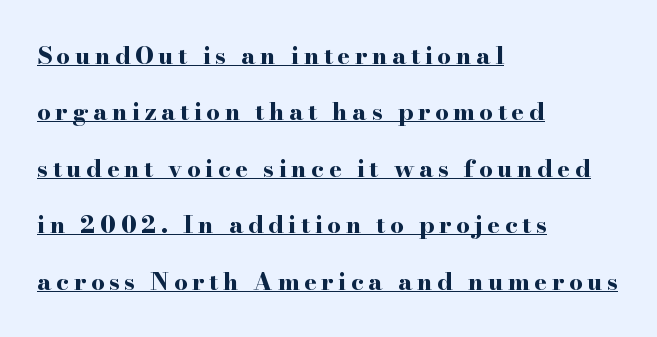
The image shows 24 px bold type, upright; set left-aligned, loose line spacing (2.35x), underlined.
